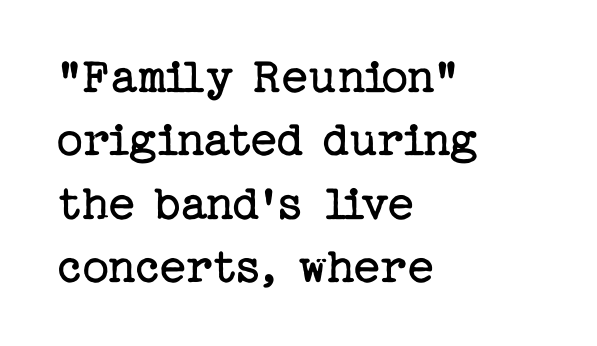
Q: Is the text bold? A: No.
Q: Is the text italic (slanted)? A: No, it is upright.
Q: Is the typeface a serif or a sans-serif typeface? A: Serif.
Q: Is the text underlined? A: No.
Q: How is the paragraph aligned? A: Left-aligned.
Q: Is the spacing between letters normal or unusually wide? A: Normal.
Q: Width (condensed, normal, or wide)? A: Normal.
Q: Stroke contrast? A: Low.
Q: x-height? A: Medium.
